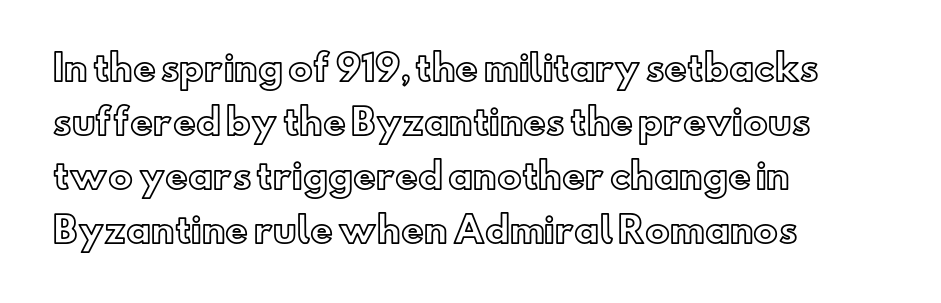
{"italic": "no", "width": "normal", "x_height": "small", "monospaced": "no", "underline": "no", "align": "left", "line_spacing": "normal", "line_spacing_ratio": 1.54, "letter_spacing": "normal", "letter_spacing_em": 0.0, "glyph_px": 35}
